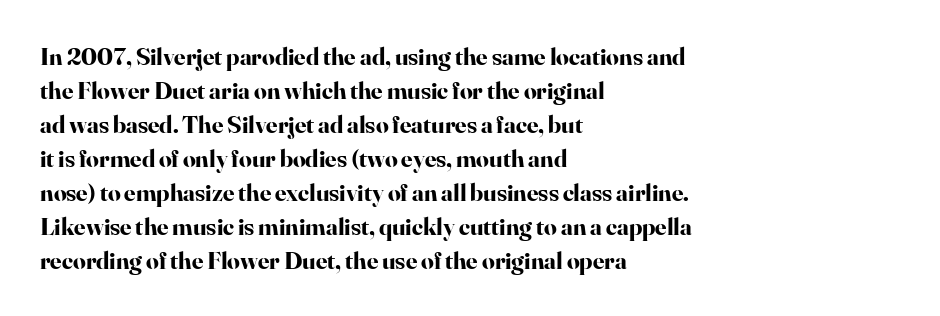
{"italic": "no", "bold": "yes", "underline": "no", "align": "left", "line_spacing": "normal", "line_spacing_ratio": 1.36, "letter_spacing": "normal", "letter_spacing_em": 0.0, "glyph_px": 25}
